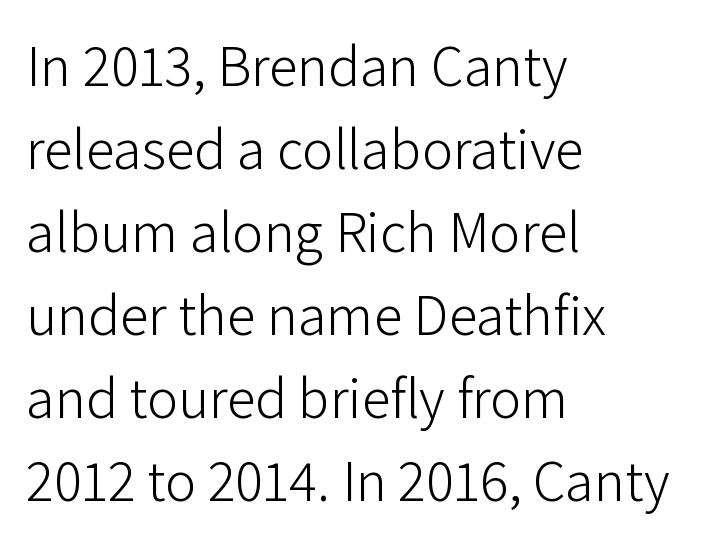
The image shows 58 px light sans-serif type, upright; set left-aligned, normal line spacing (1.43x), normal letter spacing, not underlined; low stroke contrast and a medium x-height.
